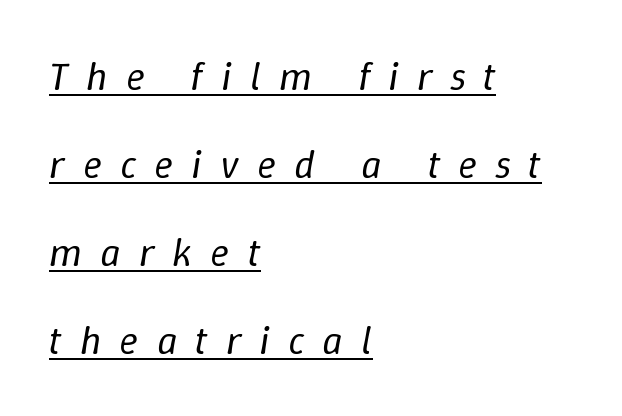
Q: Is the text bold? A: No.
Q: Is the text italic (slanted)? A: Yes, it leans right by about 9 degrees.
Q: Is the text underlined? A: Yes.
Q: How is the paragraph aligned? A: Left-aligned.
Q: Is the spacing between letters normal or unusually wide? A: Unusually wide.
Q: Is the spacing between lines tight, normal or loose? A: Loose.
Q: Width (condensed, normal, or wide)? A: Normal.
Q: Stroke contrast? A: Low.
Q: x-height? A: Medium.
Q: Monospaced? A: No.
